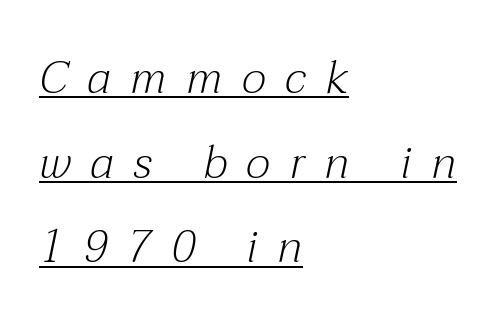
The image shows 46 px light serif type, italic (leaning right); set left-aligned, line spacing 1.84x, unusually wide letter spacing (+0.43 em), underlined; medium stroke contrast and a medium x-height.
